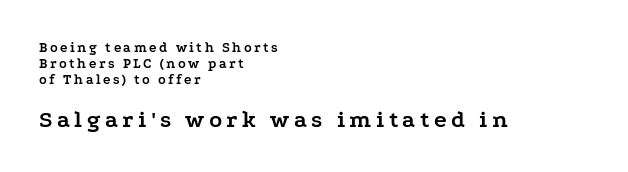
The image shows 24 px bold type, upright; set left-aligned, tight line spacing (1.13x), not underlined; the second (bottom) block is 1.71x larger.
